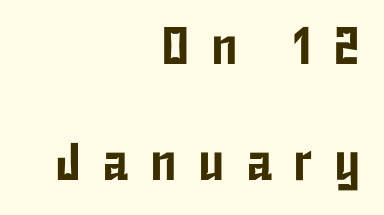
Short note: letters widely spaced. The letters stand upright; this is a roman face. A flush-right, rag-left setting is used for this passage. The face used here is a sans, in the tradition of grotesques and geometrics. The rendering uses natural spacing where letterforms have individual widths. Has an underline been added? It has not.
